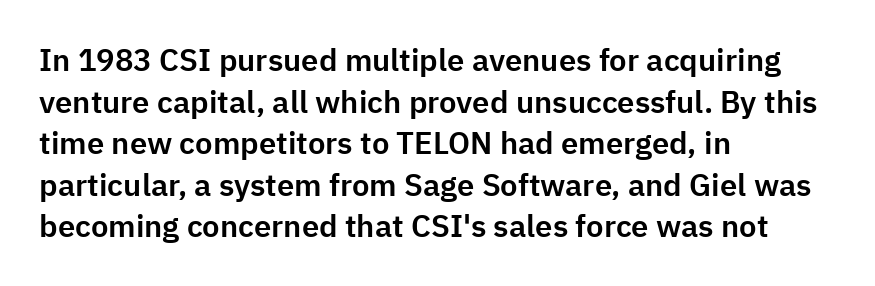
The image shows 31 px sans-serif type, upright; set left-aligned, normal line spacing (1.34x), normal letter spacing, not underlined; low stroke contrast and a medium x-height.
